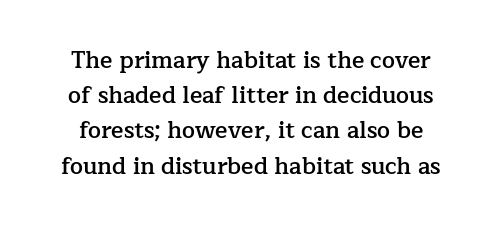
The image shows 23 px text type, upright; set normal line spacing (1.53x), normal letter spacing, not underlined.
